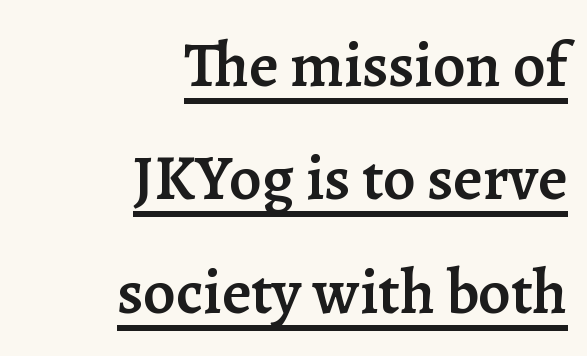
The image shows 64 px semibold serif type, upright; set right-aligned, line spacing 1.77x, normal letter spacing, underlined; low stroke contrast and a medium x-height.
